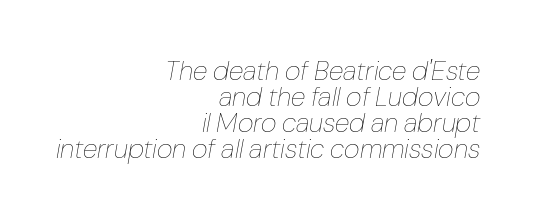
Q: Is the text bold? A: No.
Q: Is the text italic (slanted)? A: Yes, it leans right by about 10 degrees.
Q: Is the text underlined? A: No.
Q: How is the paragraph aligned? A: Right-aligned.
Q: Is the spacing between letters normal or unusually wide? A: Normal.
Q: Is the spacing between lines tight, normal or loose? A: Tight.
